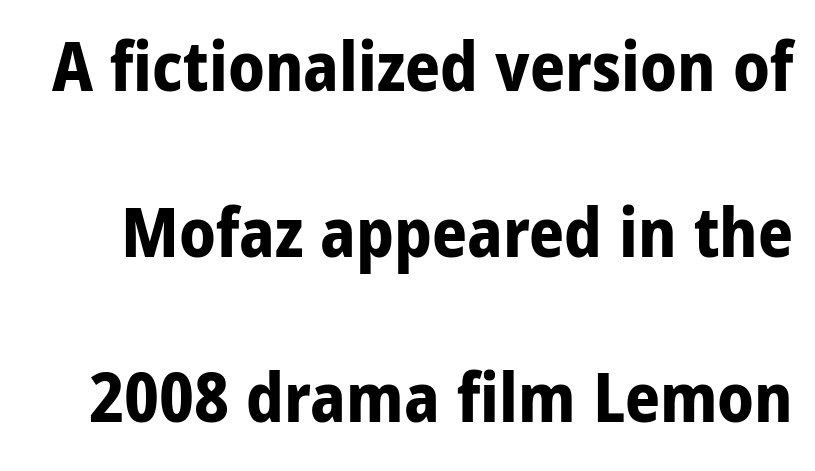
The line texture is even and compact thanks to regular tracking. The sample has been set heavy, in full bold. Each letter's strokes conclude bluntly, with no projecting serifs. Every character sits straight up, as roman type does. Underline: absent. These lines stand farther apart than default settings would place them.
